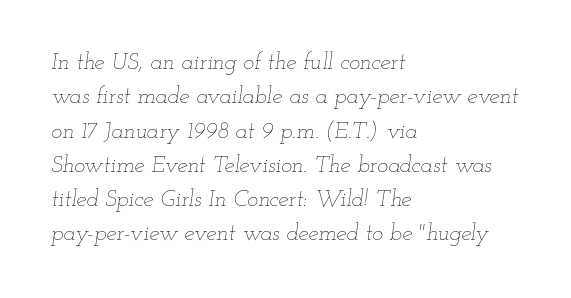
The image shows 23 px text type, italic (leaning right); set left-aligned, normal line spacing (1.49x), normal letter spacing, not underlined.
